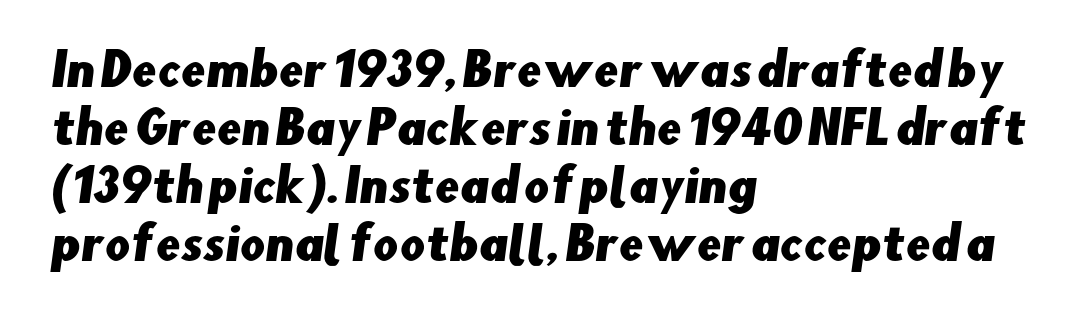
Q: Is the typeface a serif or a sans-serif typeface? A: Sans-serif.
Q: Is the text underlined? A: No.
Q: How is the paragraph aligned? A: Left-aligned.
Q: Is the spacing between letters normal or unusually wide? A: Normal.
Q: Is the spacing between lines tight, normal or loose? A: Normal.
Q: Width (condensed, normal, or wide)? A: Normal.
Q: Stroke contrast? A: Low.
Q: x-height? A: Small.
Q: Monospaced? A: No.
